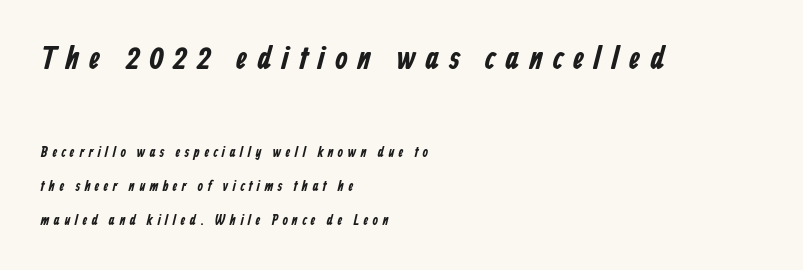
The image shows 32 px condensed sans-serif type; set left-aligned, loose line spacing (2.44x), unusually wide letter spacing (+0.3 em), not underlined; the first (top) block is 2.29x larger; low stroke contrast and a medium x-height.
